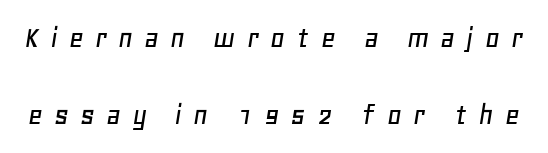
Q: Is the text italic (slanted)? A: Yes, it leans right by about 11 degrees.
Q: Is the text underlined? A: No.
Q: Is the spacing between letters normal or unusually wide? A: Unusually wide.
Q: Is the spacing between lines tight, normal or loose? A: Loose.
Q: Width (condensed, normal, or wide)? A: Normal.
Q: Stroke contrast? A: Low.
Q: x-height? A: Large.
Q: Monospaced? A: No.
